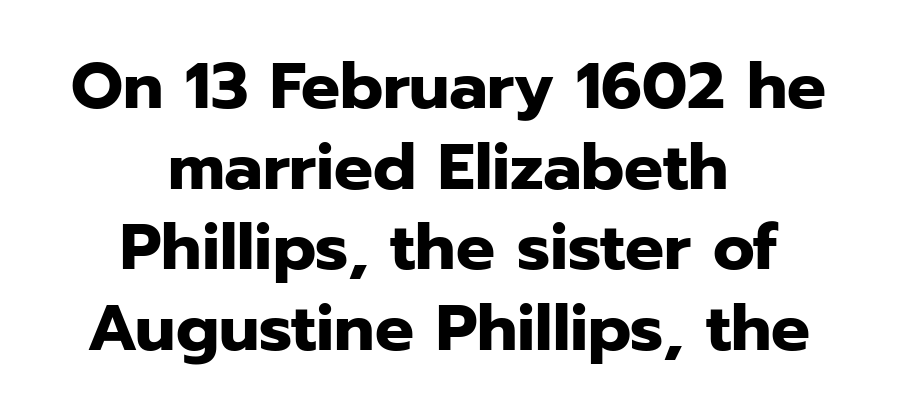
{"serif": "no", "italic": "no", "bold": "yes", "weight": "heavy", "width": "normal", "stroke_contrast": "low", "x_height": "medium", "monospaced": "no", "underline": "no", "align": "center", "line_spacing_ratio": 1.24, "letter_spacing": "normal", "letter_spacing_em": 0.0, "glyph_px": 65}
